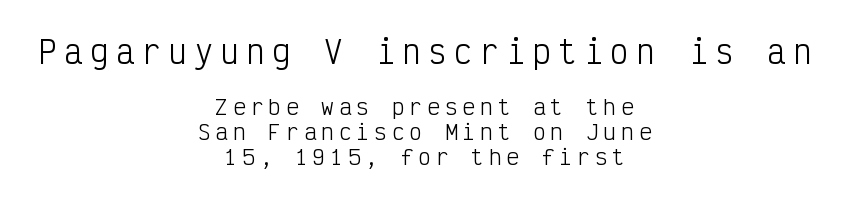
The image shows 31 px light, condensed sans-serif type, upright, monospaced; set centered, line spacing 1.2x, unusually wide letter spacing (+0.24 em), not underlined; the first (top) block is 1.48x larger; low stroke contrast and a medium x-height.
